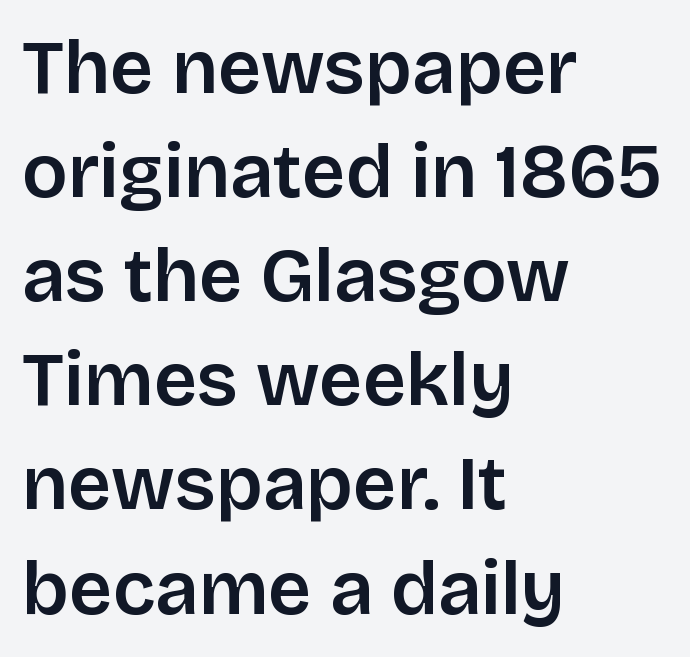
The image shows 76 px sans-serif type, upright; set left-aligned, normal line spacing (1.37x), normal letter spacing, not underlined; low stroke contrast and a large x-height.
